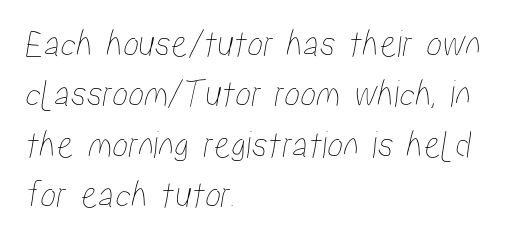
Q: Is the text underlined? A: No.
Q: How is the paragraph aligned? A: Left-aligned.
Q: Is the spacing between letters normal or unusually wide? A: Normal.
Q: Is the spacing between lines tight, normal or loose? A: Normal.
Q: Width (condensed, normal, or wide)? A: Condensed.
Q: Stroke contrast? A: Low.
Q: x-height? A: Medium.
Q: Monospaced? A: No.
